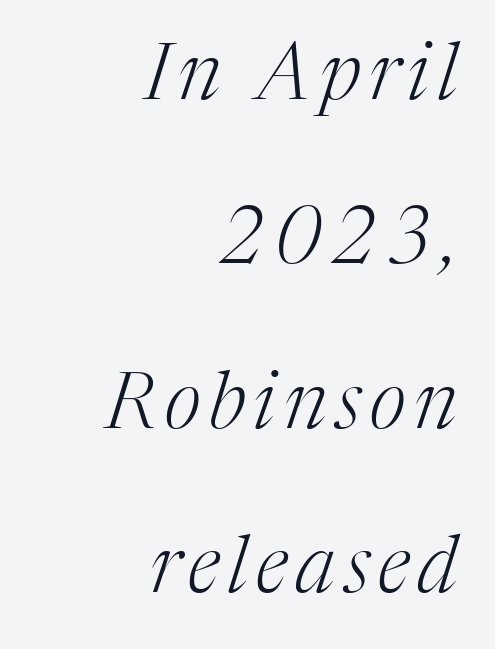
{"serif": "yes", "italic": "yes", "lean": "right", "slant_degrees": 17, "bold": "no", "weight": "light", "width": "normal", "stroke_contrast": "medium", "x_height": "medium", "monospaced": "no", "underline": "no", "align": "right", "line_spacing": "loose", "line_spacing_ratio": 2.08, "glyph_px": 79}
